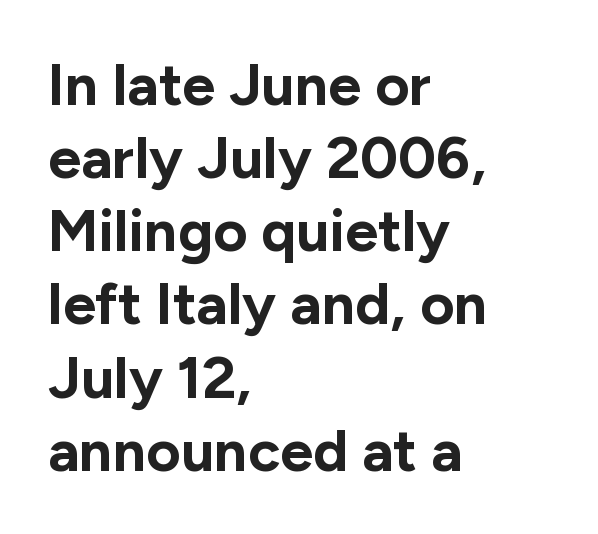
The zone under the glyphs is completely vacant. The font's upright variant was chosen for this text. The paragraph shown leans on its left margin. Unlike a traditional serif, this face leaves its strokes unadorned.
